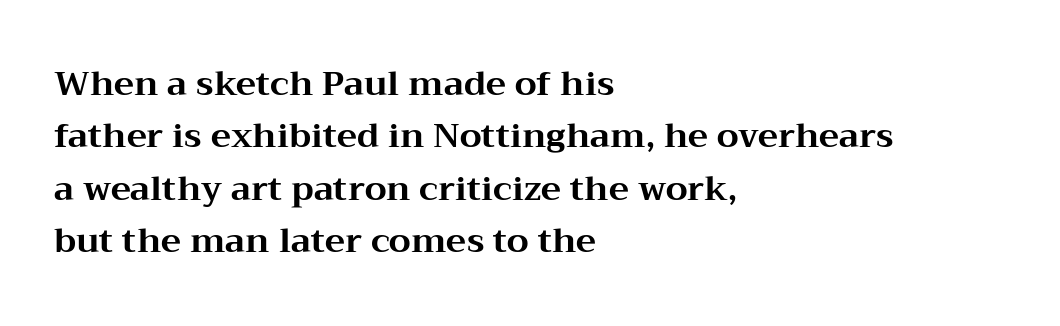
{"serif": "yes", "italic": "no", "bold": "yes", "weight": "bold", "width": "wide", "stroke_contrast": "medium", "x_height": "medium", "monospaced": "no", "underline": "no", "align": "left", "line_spacing": "normal", "line_spacing_ratio": 1.54, "letter_spacing": "normal", "letter_spacing_em": 0.0, "glyph_px": 34}
